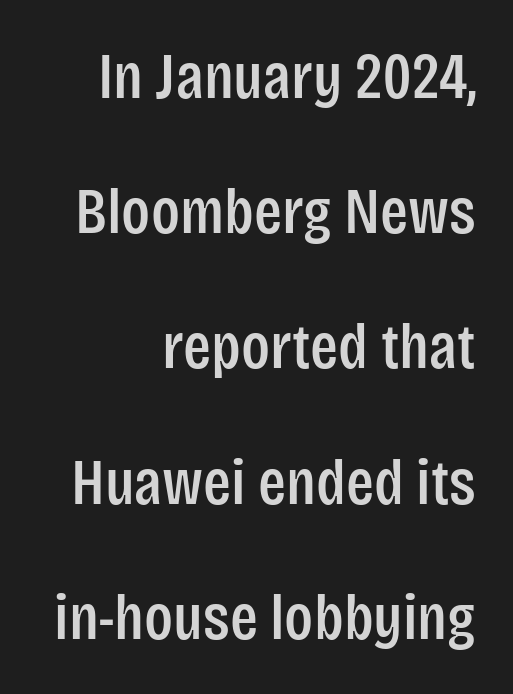
The image shows 65 px condensed sans-serif type, upright; set right-aligned, loose line spacing (2.08x), normal letter spacing, not underlined; low stroke contrast and a large x-height.
